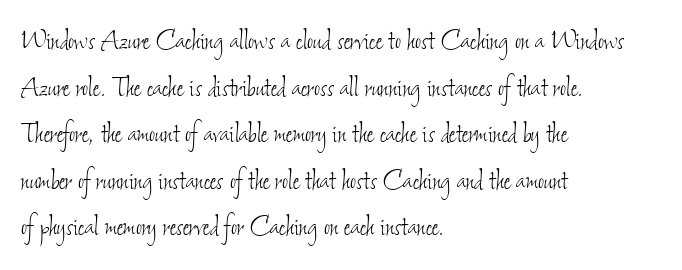
Is this a fixed-width face? No — the glyphs have proportional, varying widths. Only glyphs here, with clear space below each row. You could call the tracking neutral — neither tight nor loose. Which margin do the lines hug? The left one — the right edge is uneven. Quick note: interline space is typical. Stroke thickness stays within the range of a standard reading face or lighter.
